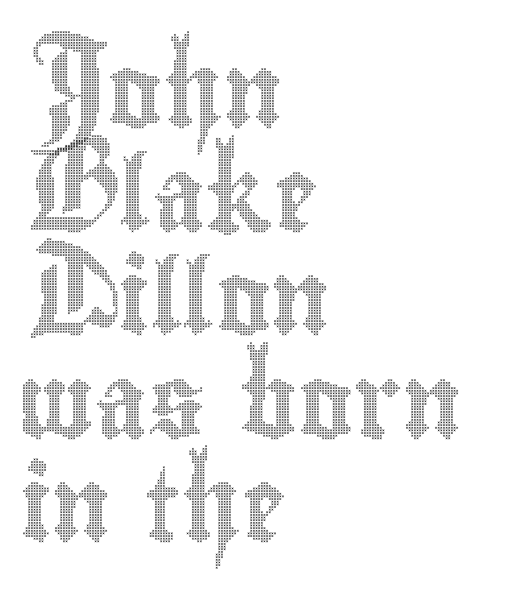
{"italic": "no", "width": "condensed", "x_height": "small", "monospaced": "no", "underline": "no", "align": "left", "line_spacing": "normal", "line_spacing_ratio": 1.4, "letter_spacing": "normal", "letter_spacing_em": 0.0, "glyph_px": 74}
